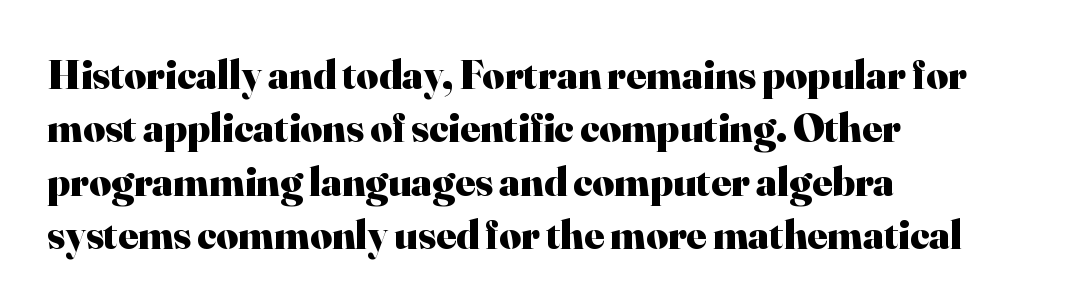
Horizontal bands of white between lines are of average thickness. The sample has been set heavy, in full bold. Any mark beneath the type? The region is blank. Caption: standard tracking, unaltered.
